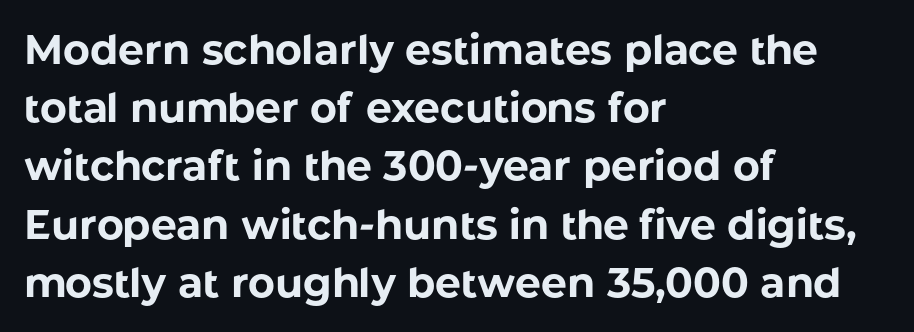
Q: Is the text bold? A: Yes.
Q: Is the text italic (slanted)? A: No, it is upright.
Q: Is the typeface a serif or a sans-serif typeface? A: Sans-serif.
Q: Is the text underlined? A: No.
Q: How is the paragraph aligned? A: Left-aligned.
Q: Is the spacing between letters normal or unusually wide? A: Normal.
Q: Is the spacing between lines tight, normal or loose? A: Normal.
Q: Width (condensed, normal, or wide)? A: Normal.
Q: Stroke contrast? A: Low.
Q: x-height? A: Medium.
Q: Monospaced? A: No.
